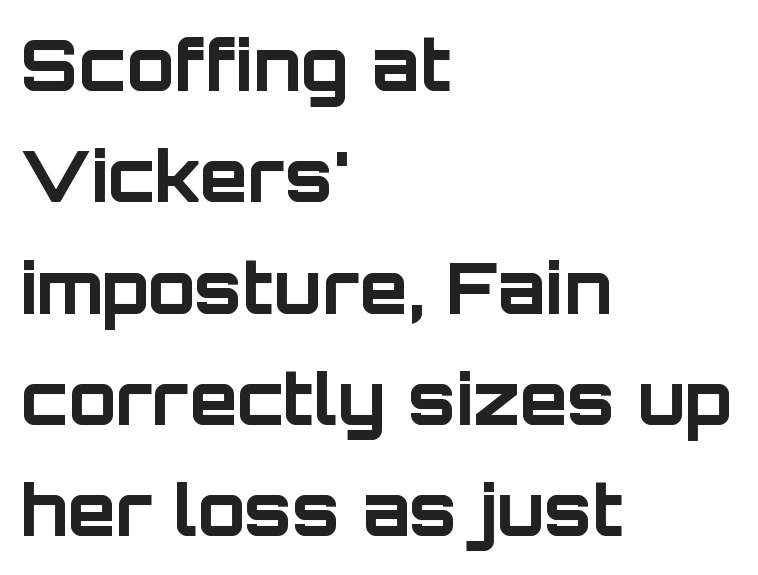
{"serif": "no", "italic": "no", "bold": "yes", "weight": "bold", "width": "normal", "stroke_contrast": "low", "x_height": "large", "monospaced": "no", "underline": "no", "align": "left", "line_spacing": "normal", "line_spacing_ratio": 1.59, "letter_spacing": "normal", "letter_spacing_em": 0.0, "glyph_px": 70}
